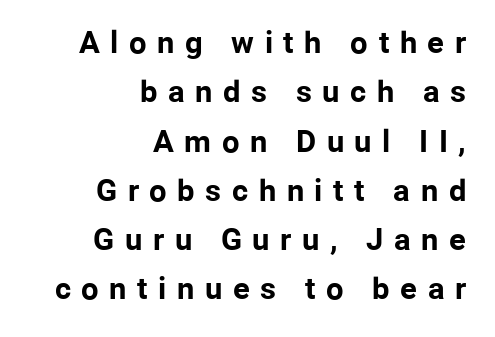
{"serif": "no", "italic": "no", "bold": "yes", "weight": "bold", "width": "normal", "stroke_contrast": "low", "x_height": "medium", "monospaced": "no", "underline": "no", "align": "right", "line_spacing": "normal", "line_spacing_ratio": 1.59, "letter_spacing": "wide", "letter_spacing_em": 0.34, "glyph_px": 31}
